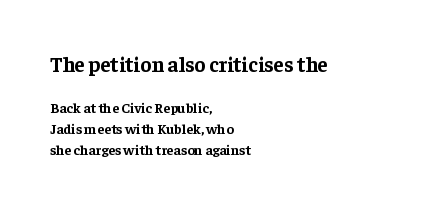
Q: Is the text bold? A: Yes.
Q: Is the text italic (slanted)? A: No, it is upright.
Q: Is the text underlined? A: No.
Q: How is the paragraph aligned? A: Left-aligned.
Q: Is the spacing between letters normal or unusually wide? A: Normal.
Q: Is the spacing between lines tight, normal or loose? A: Normal.
Q: Which block of text is set in a larger size, the first (top) or the second (bottom)? A: The first (top) one.
